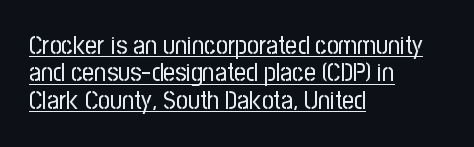
Notice how the passage keeps a crisp vertical edge on the left only. The words here are underlined. Weight: not bold — regular or lighter. Upright lettering throughout.
